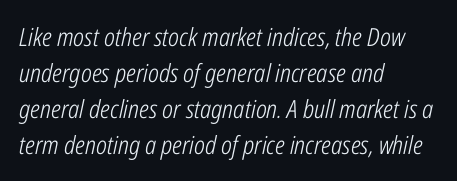
The block of text has a typical density, with ordinary space between rows. The passage shown is not bold in any degree. Notice how the passage keeps a crisp vertical edge on the left only. The passage shown leans; its letterforms are oblique. Lines of text with bare space underneath.
